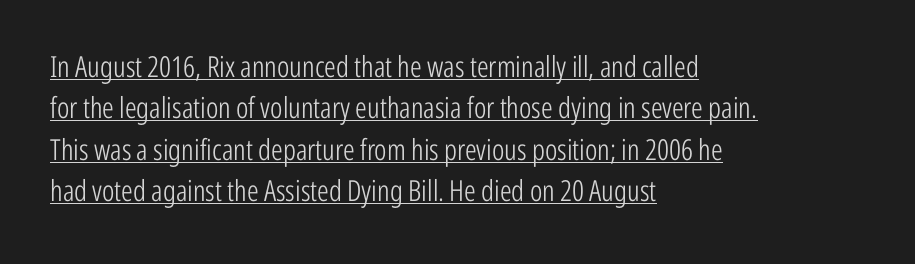
The image shows 29 px light, condensed sans-serif type, upright; set left-aligned, normal line spacing (1.43x), normal letter spacing, underlined; low stroke contrast and a medium x-height.
